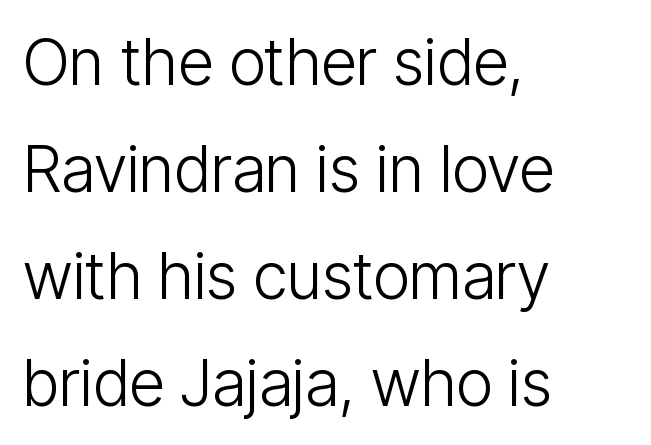
The specimen omits any rule beneath the text block's lines. Font category for this specimen: sans-serif. Stems and bowls with no extra thickness — not bold. Vertical spacing — default. Here the designer chose a conventional face with non-uniform glyph widths. Words appear dense and cohesive because spacing is normal.
